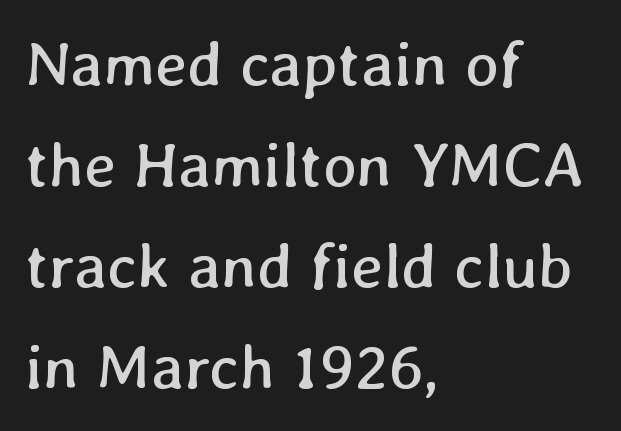
Beneath every word, the page is bare. The rendering uses natural spacing where letterforms have individual widths. Stroke thickness stays within the range of a standard reading face or lighter. The compositor pushed each line to the left boundary. Vertically, the passage feels balanced, rows spaced as you'd expect. You could call the tracking neutral — neither tight nor loose.
